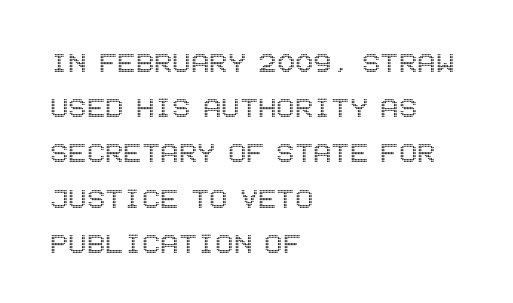
Q: Is the text italic (slanted)? A: No, it is upright.
Q: Is the text underlined? A: No.
Q: How is the paragraph aligned? A: Left-aligned.
Q: Is the spacing between letters normal or unusually wide? A: Normal.
Q: Is the spacing between lines tight, normal or loose? A: Normal.
Q: Width (condensed, normal, or wide)? A: Condensed.
Q: x-height? A: Large.
